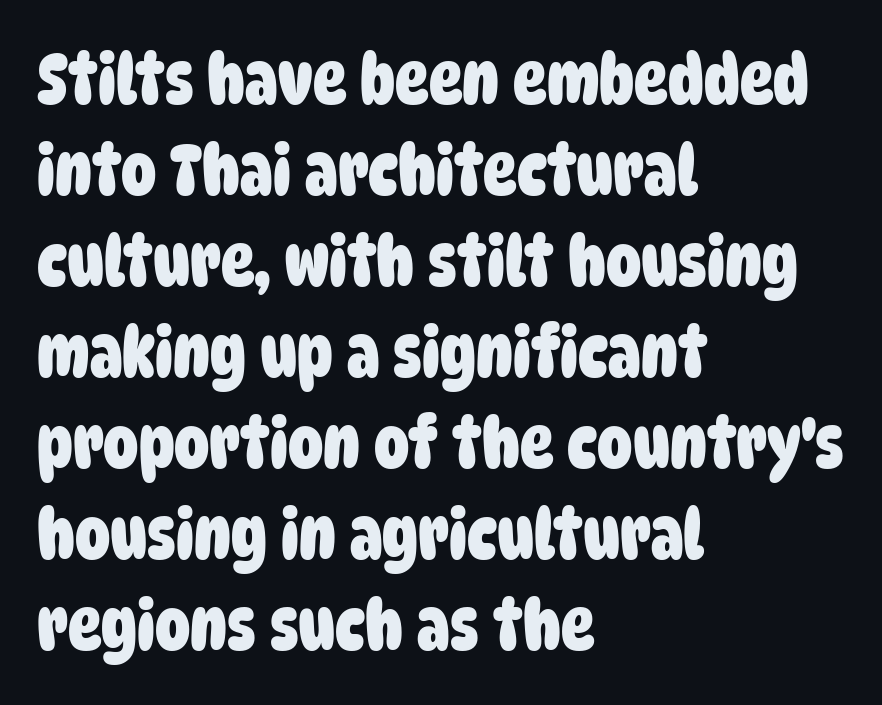
Leftover space on each line is placed entirely after the last word. Honestly, the letter spacing is just normal — you wouldn't notice it. Honestly, the row spacing looks completely unremarkable. Are there feet on the stems? There aren't — it's a sans.
